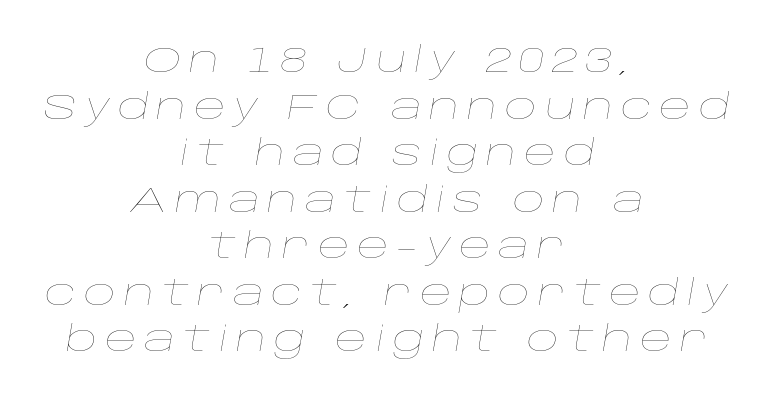
{"italic": "yes", "lean": "right", "slant_degrees": 10, "bold": "no", "weight": "thin", "width": "wide", "stroke_contrast": "low", "x_height": "large", "monospaced": "no", "underline": "no", "align": "center", "line_spacing": "normal", "line_spacing_ratio": 1.33, "letter_spacing": "wide", "letter_spacing_em": 0.21, "glyph_px": 35}
